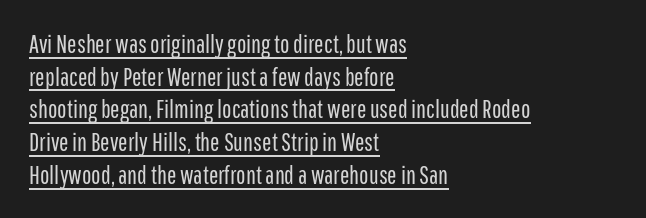
Q: Is the text bold? A: No.
Q: Is the text italic (slanted)? A: No, it is upright.
Q: Is the text underlined? A: Yes.
Q: How is the paragraph aligned? A: Left-aligned.
Q: Is the spacing between letters normal or unusually wide? A: Normal.
Q: Is the spacing between lines tight, normal or loose? A: Normal.
